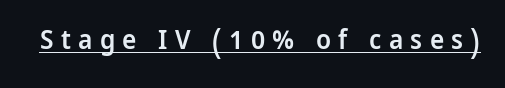
{"italic": "no", "bold": "semi", "underline": "yes", "letter_spacing": "wide", "letter_spacing_em": 0.27, "glyph_px": 27}
